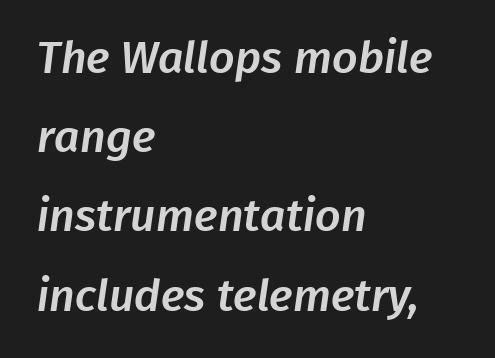
Q: Is the typeface a serif or a sans-serif typeface? A: Sans-serif.
Q: Is the text underlined? A: No.
Q: How is the paragraph aligned? A: Left-aligned.
Q: Is the spacing between letters normal or unusually wide? A: Normal.
Q: Width (condensed, normal, or wide)? A: Normal.
Q: Stroke contrast? A: Low.
Q: x-height? A: Medium.
Q: Monospaced? A: No.
